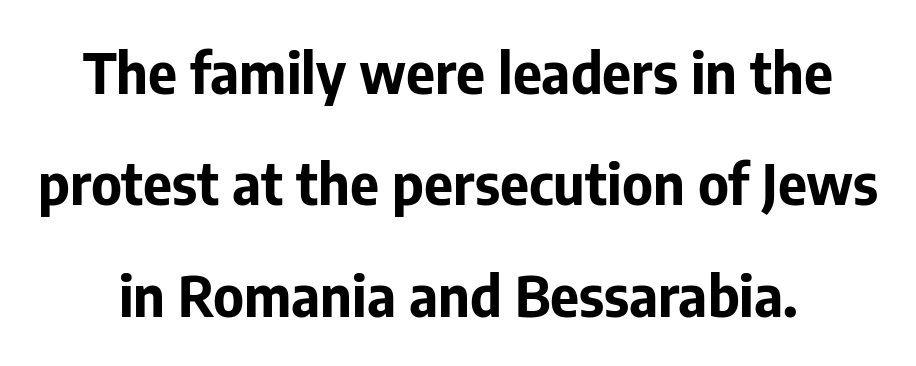
The image shows 56 px bold sans-serif type, upright; set loose line spacing (1.99x), normal letter spacing, not underlined; low stroke contrast and a medium x-height.
